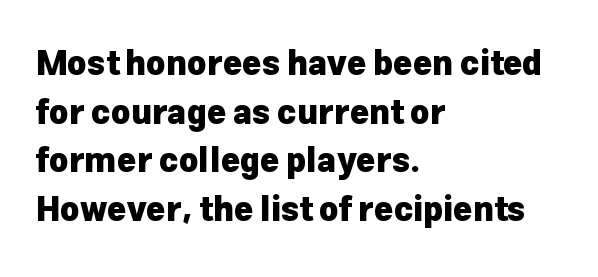
{"serif": "no", "italic": "no", "bold": "yes", "weight": "heavy", "width": "normal", "stroke_contrast": "low", "x_height": "medium", "monospaced": "no", "underline": "no", "align": "left", "line_spacing": "normal", "line_spacing_ratio": 1.47, "letter_spacing": "normal", "letter_spacing_em": 0.0, "glyph_px": 33}
